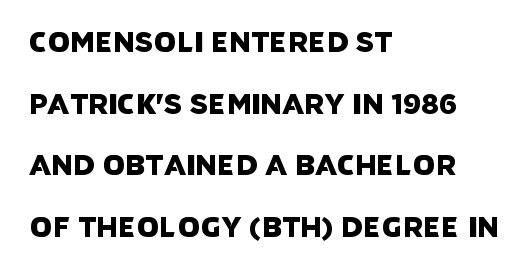
{"serif": "no", "width": "normal", "stroke_contrast": "low", "x_height": "large", "monospaced": "no", "underline": "no", "align": "left", "line_spacing": "loose", "line_spacing_ratio": 2.2, "letter_spacing": "normal", "letter_spacing_em": 0.0, "glyph_px": 28}
